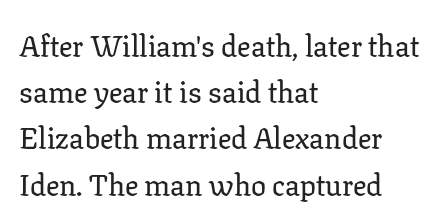
A typesetter would call this proportional, since set widths differ per character. Regular leading. The specimen omits any rule beneath the text block's lines. Layout note: lines flush left. Classification — serif.
